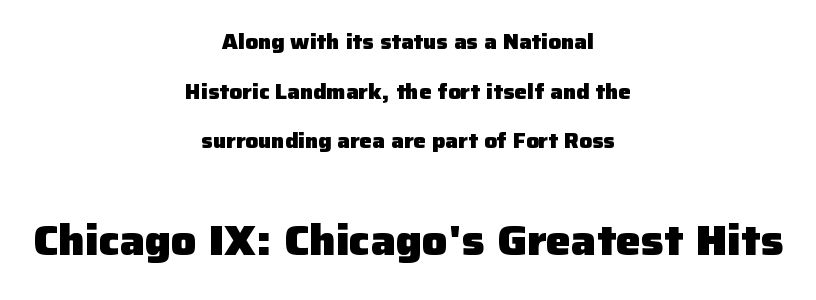
Q: Is the text bold? A: Yes.
Q: Is the text italic (slanted)? A: No, it is upright.
Q: Is the typeface a serif or a sans-serif typeface? A: Sans-serif.
Q: Is the text underlined? A: No.
Q: How is the paragraph aligned? A: Centered.
Q: Is the spacing between letters normal or unusually wide? A: Normal.
Q: Is the spacing between lines tight, normal or loose? A: Loose.
Q: Which block of text is set in a larger size, the first (top) or the second (bottom)? A: The second (bottom) one.
Q: Width (condensed, normal, or wide)? A: Normal.
Q: Stroke contrast? A: Low.
Q: x-height? A: Medium.
Q: Monospaced? A: No.
